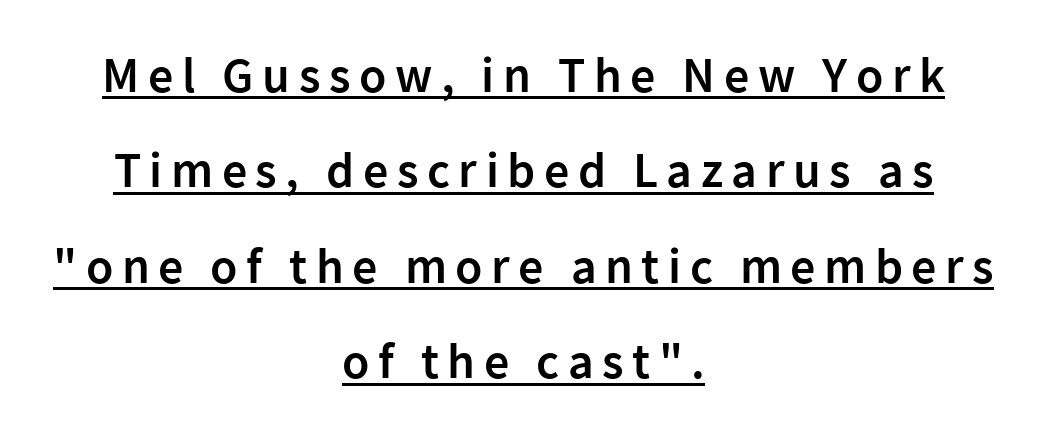
The image shows 50 px semibold sans-serif type, upright; set centered, loose line spacing (1.91x), underlined; low stroke contrast and a medium x-height.
